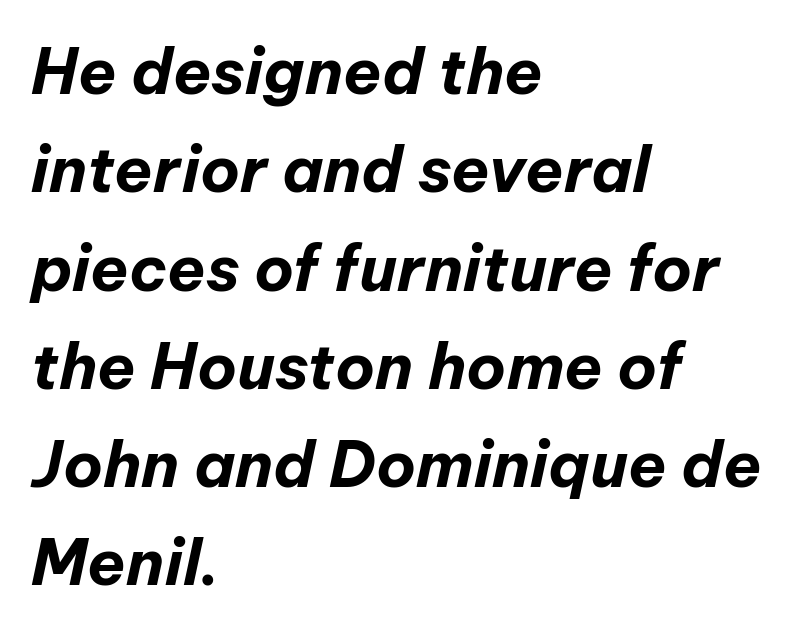
The image shows 63 px bold type, italic (leaning right); set left-aligned, normal line spacing (1.56x), normal letter spacing, not underlined; low stroke contrast and a medium x-height.
